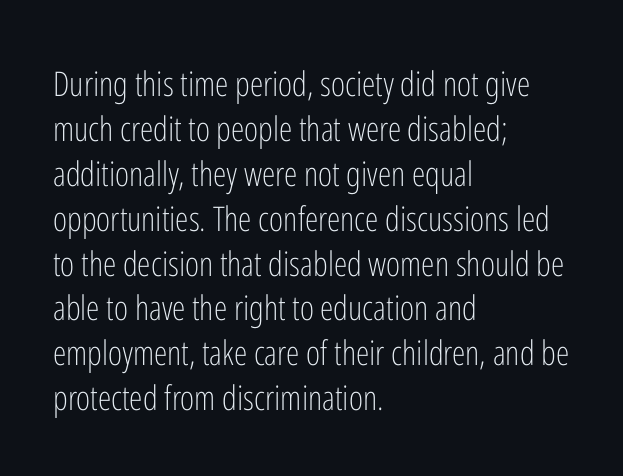
Q: Is the text bold? A: No.
Q: Is the text italic (slanted)? A: No, it is upright.
Q: Is the typeface a serif or a sans-serif typeface? A: Sans-serif.
Q: Is the text underlined? A: No.
Q: How is the paragraph aligned? A: Left-aligned.
Q: Is the spacing between letters normal or unusually wide? A: Normal.
Q: Is the spacing between lines tight, normal or loose? A: Normal.
Q: Width (condensed, normal, or wide)? A: Condensed.
Q: Stroke contrast? A: Low.
Q: x-height? A: Medium.
Q: Monospaced? A: No.
